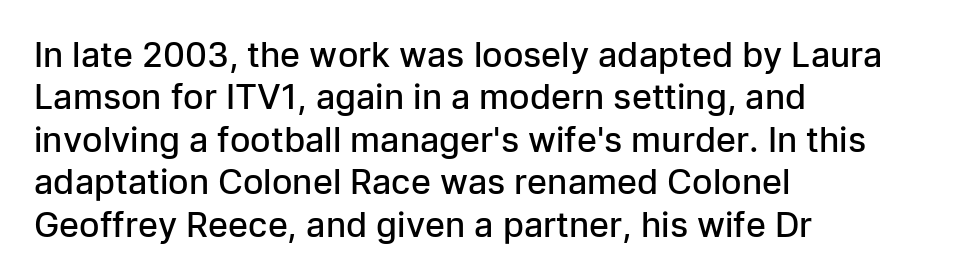
Q: Is the text bold? A: Semi-bold.
Q: Is the text italic (slanted)? A: No, it is upright.
Q: Is the typeface a serif or a sans-serif typeface? A: Sans-serif.
Q: Is the text underlined? A: No.
Q: How is the paragraph aligned? A: Left-aligned.
Q: Is the spacing between letters normal or unusually wide? A: Normal.
Q: Is the spacing between lines tight, normal or loose? A: Normal.
Q: Width (condensed, normal, or wide)? A: Normal.
Q: Stroke contrast? A: Low.
Q: x-height? A: Medium.
Q: Monospaced? A: No.
